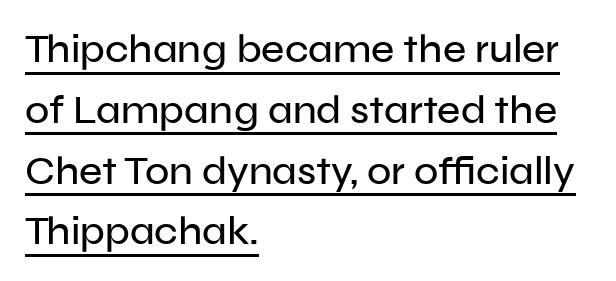
{"serif": "no", "italic": "no", "width": "normal", "stroke_contrast": "low", "x_height": "medium", "monospaced": "no", "underline": "yes", "align": "left", "line_spacing": "normal", "line_spacing_ratio": 1.52, "letter_spacing": "normal", "letter_spacing_em": 0.0, "glyph_px": 40}
